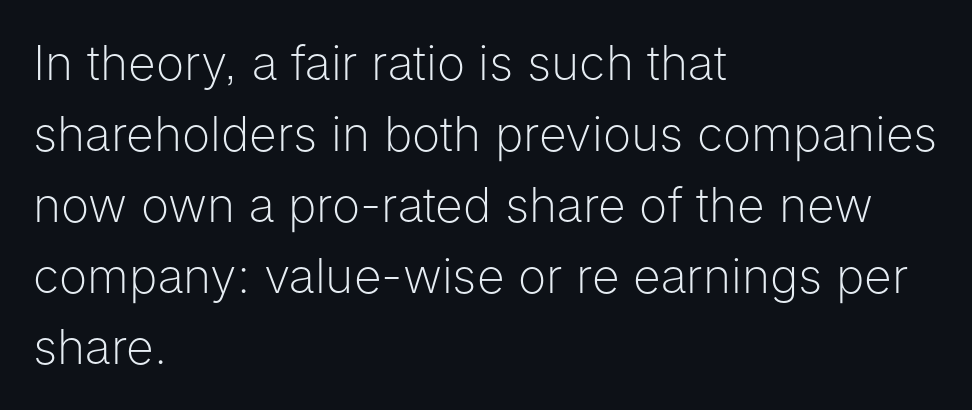
Q: Is the text bold? A: No.
Q: Is the text italic (slanted)? A: No, it is upright.
Q: Is the typeface a serif or a sans-serif typeface? A: Sans-serif.
Q: Is the text underlined? A: No.
Q: How is the paragraph aligned? A: Left-aligned.
Q: Is the spacing between letters normal or unusually wide? A: Normal.
Q: Is the spacing between lines tight, normal or loose? A: Normal.
Q: Width (condensed, normal, or wide)? A: Normal.
Q: Stroke contrast? A: Low.
Q: x-height? A: Medium.
Q: Monospaced? A: No.
